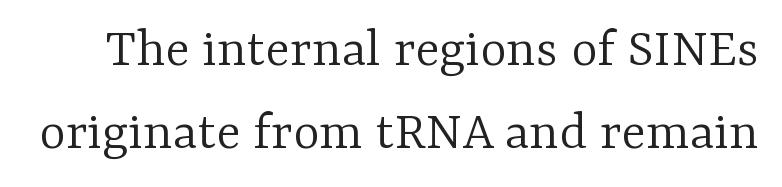
The image shows 57 px light serif type, upright; set normal line spacing (1.45x), normal letter spacing, not underlined; low stroke contrast and a medium x-height.
